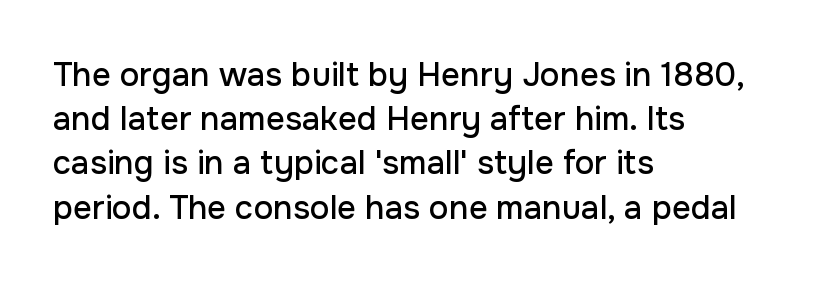
Q: Is the text italic (slanted)? A: No, it is upright.
Q: Is the typeface a serif or a sans-serif typeface? A: Sans-serif.
Q: Is the text underlined? A: No.
Q: How is the paragraph aligned? A: Left-aligned.
Q: Is the spacing between letters normal or unusually wide? A: Normal.
Q: Is the spacing between lines tight, normal or loose? A: Normal.
Q: Width (condensed, normal, or wide)? A: Normal.
Q: Stroke contrast? A: Low.
Q: x-height? A: Medium.
Q: Monospaced? A: No.
